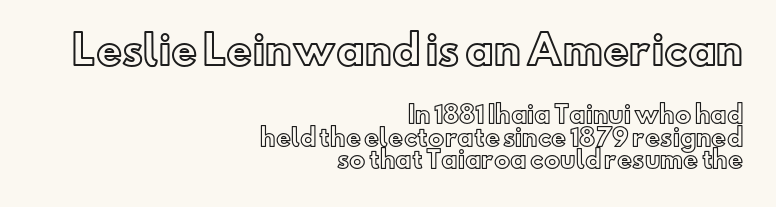
Q: Is the text italic (slanted)? A: No, it is upright.
Q: Is the text underlined? A: No.
Q: How is the paragraph aligned? A: Right-aligned.
Q: Is the spacing between letters normal or unusually wide? A: Normal.
Q: Is the spacing between lines tight, normal or loose? A: Tight.
Q: Which block of text is set in a larger size, the first (top) or the second (bottom)? A: The first (top) one.
Q: Width (condensed, normal, or wide)? A: Normal.
Q: x-height? A: Small.
Q: Monospaced? A: No.
